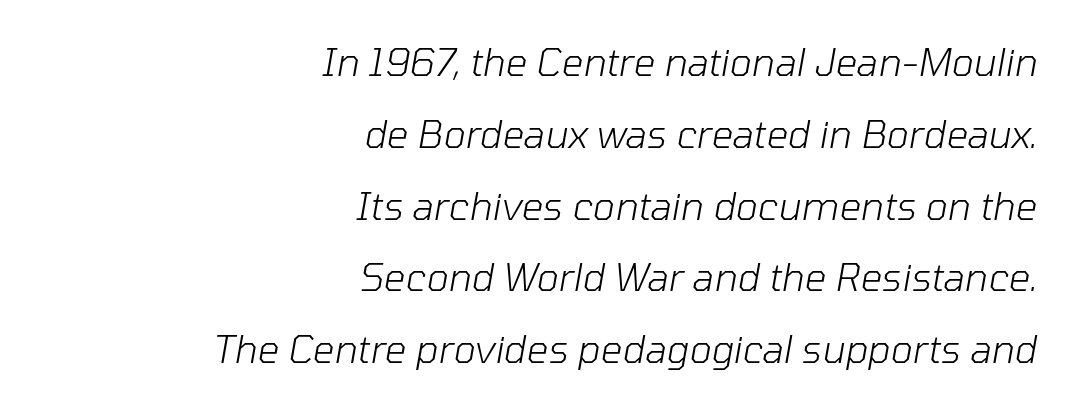
Q: Is the text bold? A: No.
Q: Is the text italic (slanted)? A: Yes, it leans right by about 10 degrees.
Q: Is the text underlined? A: No.
Q: How is the paragraph aligned? A: Right-aligned.
Q: Is the spacing between letters normal or unusually wide? A: Normal.
Q: Width (condensed, normal, or wide)? A: Normal.
Q: Stroke contrast? A: Low.
Q: x-height? A: Medium.
Q: Monospaced? A: No.
